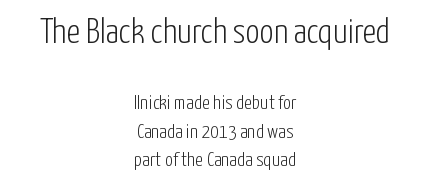
{"serif": "no", "italic": "no", "bold": "no", "weight": "light", "width": "condensed", "stroke_contrast": "low", "x_height": "medium", "monospaced": "no", "underline": "no", "align": "center", "line_spacing": "normal", "line_spacing_ratio": 1.41, "letter_spacing": "normal", "letter_spacing_em": 0.0, "larger_block": "first", "size_ratio": 1.75, "glyph_px": 35}
